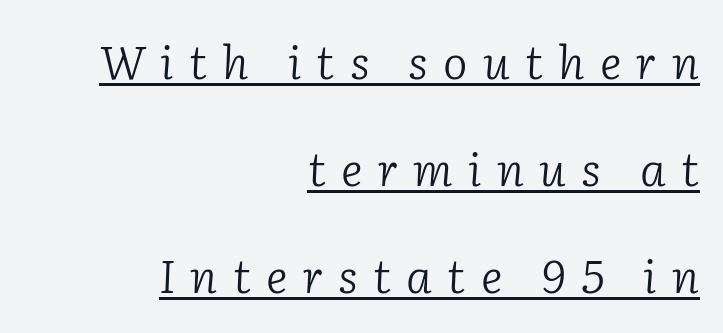
Q: Is the text bold? A: No.
Q: Is the text italic (slanted)? A: Yes, it leans right by about 2 degrees.
Q: Is the typeface a serif or a sans-serif typeface? A: Serif.
Q: Is the text underlined? A: Yes.
Q: How is the paragraph aligned? A: Right-aligned.
Q: Is the spacing between letters normal or unusually wide? A: Unusually wide.
Q: Is the spacing between lines tight, normal or loose? A: Loose.
Q: Width (condensed, normal, or wide)? A: Normal.
Q: Stroke contrast? A: Low.
Q: x-height? A: Medium.
Q: Monospaced? A: No.
